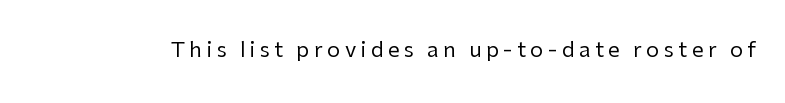
Q: Is the text bold? A: No.
Q: Is the text italic (slanted)? A: No, it is upright.
Q: Is the text underlined? A: No.
Q: Is the spacing between letters normal or unusually wide? A: Unusually wide.
